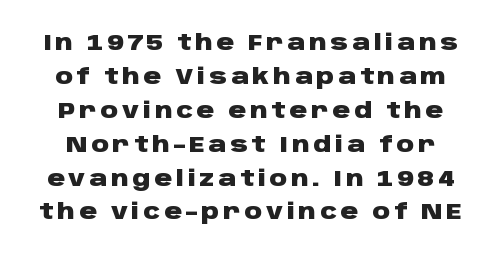
{"italic": "no", "bold": "yes", "underline": "no", "line_spacing": "normal", "line_spacing_ratio": 1.54, "glyph_px": 22}
